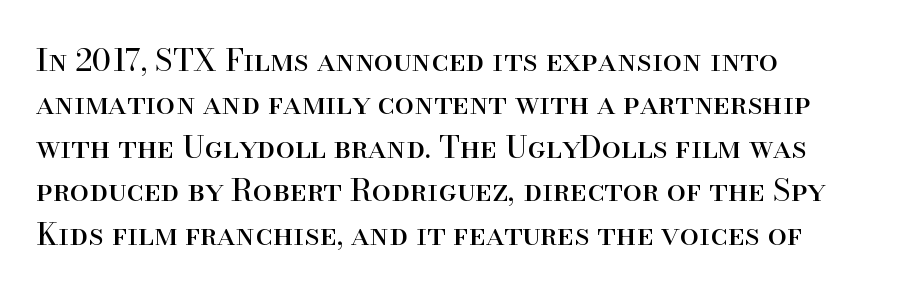
Q: Is the text bold? A: No.
Q: Is the text italic (slanted)? A: No, it is upright.
Q: Is the typeface a serif or a sans-serif typeface? A: Serif.
Q: Is the text underlined? A: No.
Q: How is the paragraph aligned? A: Left-aligned.
Q: Is the spacing between letters normal or unusually wide? A: Normal.
Q: Is the spacing between lines tight, normal or loose? A: Normal.
Q: Width (condensed, normal, or wide)? A: Normal.
Q: Stroke contrast? A: High.
Q: x-height? A: Small.
Q: Monospaced? A: No.
